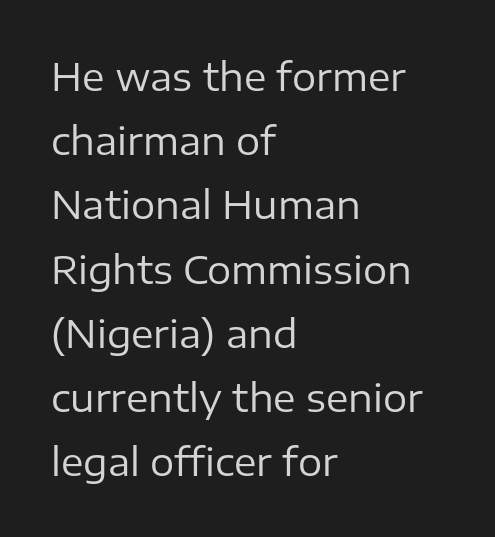
{"serif": "no", "italic": "no", "bold": "no", "weight": "regular", "width": "normal", "stroke_contrast": "low", "x_height": "medium", "monospaced": "no", "underline": "no", "align": "left", "line_spacing": "normal", "line_spacing_ratio": 1.69, "letter_spacing": "normal", "letter_spacing_em": 0.0, "glyph_px": 38}
